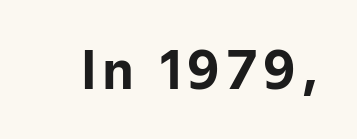
As a designer I'd log this as weight 700, bold. Proportional: the letters do not fall into vertical columns. Stroke terminals: plain, sans-serif. The typography opts for an upright posture over an oblique one.
